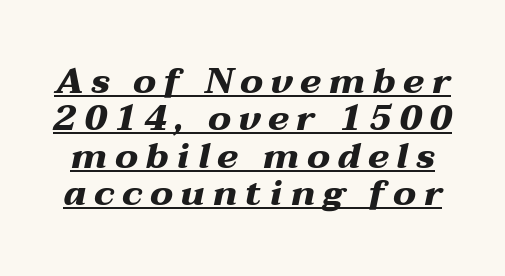
Proportional: the letters do not fall into vertical columns. Letter spacing: wide. Does a line run under the words? Yes, clearly. Characters are canted at an angle relative to the baseline's perpendicular.
